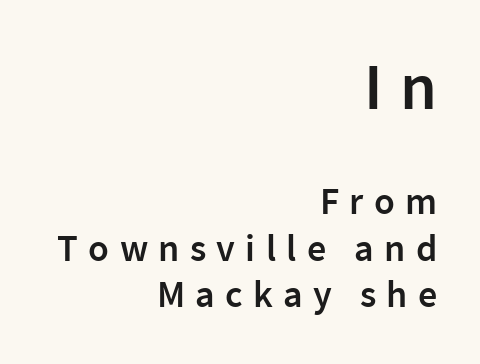
Size hierarchy here favors the leading block over the trailing one. Horizontally, the lines are justified to the trailing edge only. Proportional: the letters do not fall into vertical columns. The horizontal fit of the characters is loose and conspicuously gappy. Check where the strokes stop: nothing finishes them off — pure sans.
